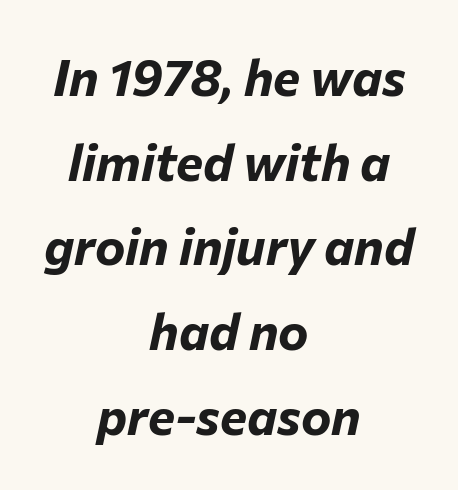
The image shows 51 px bold type, italic (leaning right); set centered, normal line spacing (1.66x), normal letter spacing, not underlined; low stroke contrast and a medium x-height.
